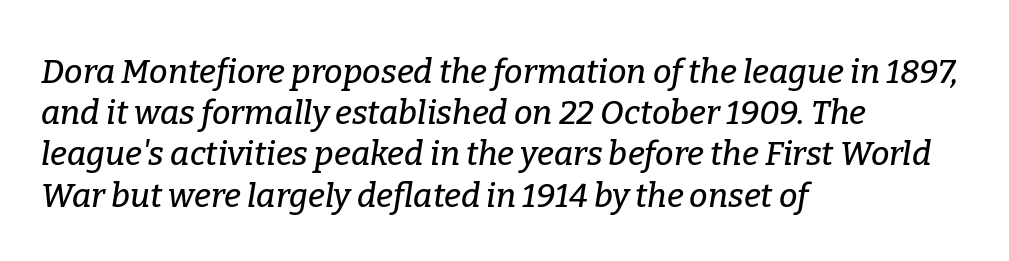
Q: Is the text italic (slanted)? A: Yes, it leans right by about 9 degrees.
Q: Is the typeface a serif or a sans-serif typeface? A: Serif.
Q: Is the text underlined? A: No.
Q: How is the paragraph aligned? A: Left-aligned.
Q: Is the spacing between letters normal or unusually wide? A: Normal.
Q: Is the spacing between lines tight, normal or loose? A: Normal.
Q: Width (condensed, normal, or wide)? A: Normal.
Q: Stroke contrast? A: Low.
Q: x-height? A: Medium.
Q: Monospaced? A: No.
